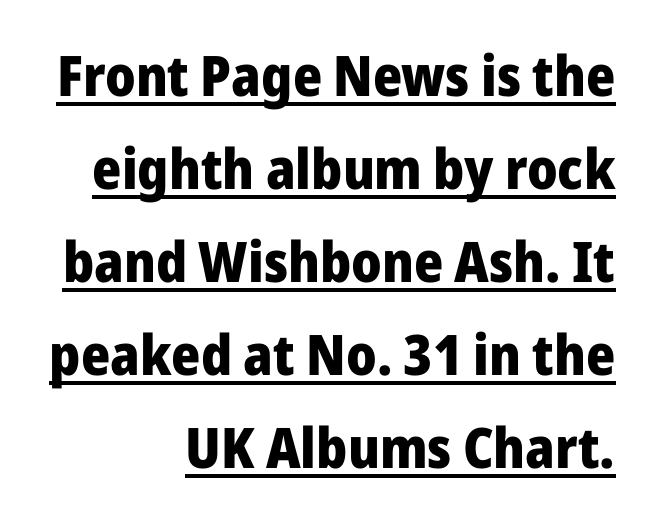
The image shows 56 px heavy sans-serif type, upright; set right-aligned, normal line spacing (1.66x), normal letter spacing, underlined; low stroke contrast and a medium x-height.
